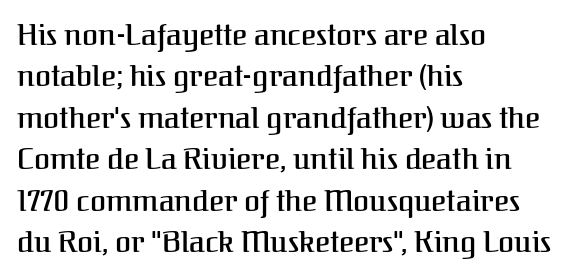
The image shows 29 px serif type, upright; set left-aligned, normal line spacing (1.43x), normal letter spacing, not underlined; medium stroke contrast and a medium x-height.
